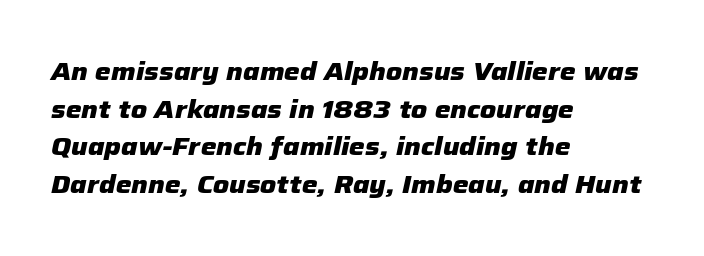
The image shows 25 px bold type, italic (leaning right); set left-aligned, normal line spacing (1.51x), normal letter spacing, not underlined.
